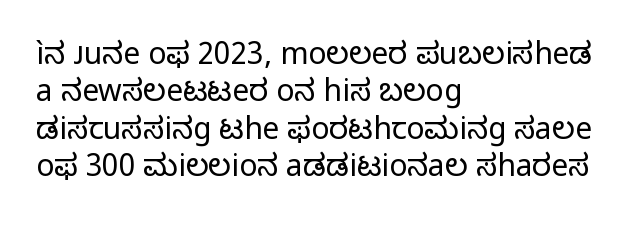
Q: Is the text bold? A: No.
Q: Is the text italic (slanted)? A: No, it is upright.
Q: Is the typeface a serif or a sans-serif typeface? A: Sans-serif.
Q: Is the text underlined? A: No.
Q: How is the paragraph aligned? A: Left-aligned.
Q: Is the spacing between letters normal or unusually wide? A: Normal.
Q: Is the spacing between lines tight, normal or loose? A: Normal.
Q: Width (condensed, normal, or wide)? A: Normal.
Q: Stroke contrast? A: Low.
Q: x-height? A: Medium.
Q: Monospaced? A: No.
